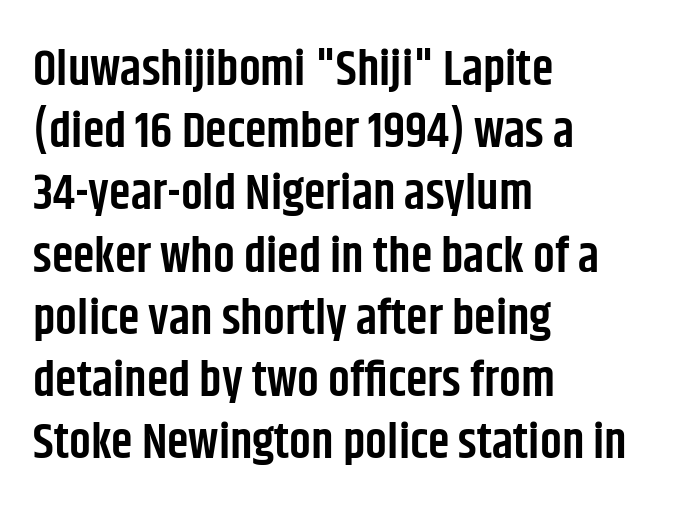
Nope, not italic — everything's standing straight. Classification — sans serif. The glyphs are unaccompanied by any horizontal stroke below them. The gaps between neighbouring characters are ordinary and unremarkable. Compared with a centered layout, this one pins lines to the left instead. Does the weight exceed regular? Yes, but only to semibold.
